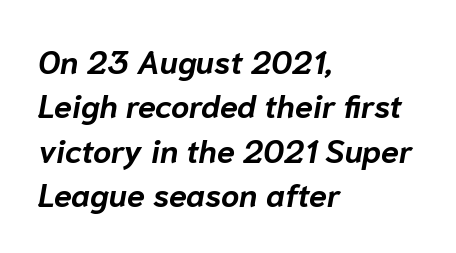
Alignment: flush left. Each word holds together tightly as a unit, with standard inter-letter gaps. Honestly, there is no underline to notice here at all. Looks like regular typesetting: each glyph gets only the width it needs. Rendered with sloped, italic letterforms. Typographic density is high because the face is bold.
